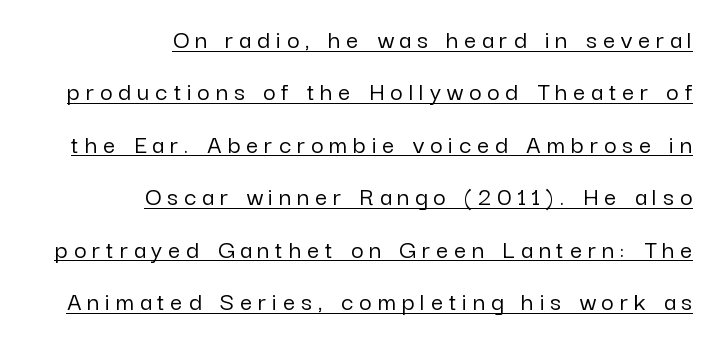
Horizontally, the lines are justified to the trailing edge only. Someone cranked the tracking dial way up on this one. How would I describe the line gaps? Wide and relaxed. Vertical strokes here are truly vertical. Check the space under the baseline: a stroke is drawn there.
